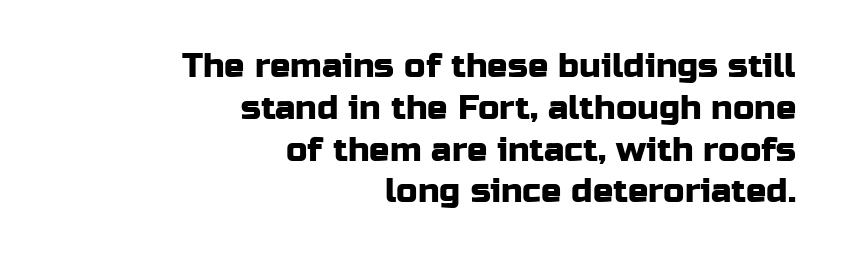
Q: Is the text italic (slanted)? A: No, it is upright.
Q: Is the typeface a serif or a sans-serif typeface? A: Sans-serif.
Q: Is the text underlined? A: No.
Q: How is the paragraph aligned? A: Right-aligned.
Q: Is the spacing between letters normal or unusually wide? A: Normal.
Q: Width (condensed, normal, or wide)? A: Normal.
Q: Stroke contrast? A: Low.
Q: x-height? A: Medium.
Q: Monospaced? A: No.
